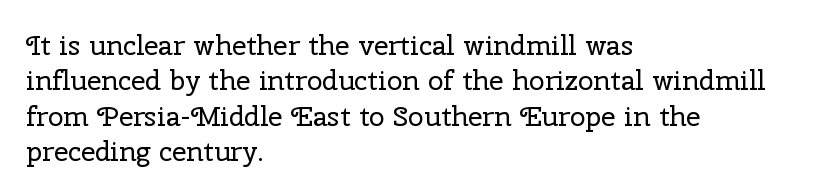
Q: Is the text bold? A: No.
Q: Is the text italic (slanted)? A: No, it is upright.
Q: Is the typeface a serif or a sans-serif typeface? A: Serif.
Q: Is the text underlined? A: No.
Q: How is the paragraph aligned? A: Left-aligned.
Q: Is the spacing between letters normal or unusually wide? A: Normal.
Q: Is the spacing between lines tight, normal or loose? A: Normal.
Q: Width (condensed, normal, or wide)? A: Normal.
Q: Stroke contrast? A: Low.
Q: x-height? A: Medium.
Q: Monospaced? A: No.
